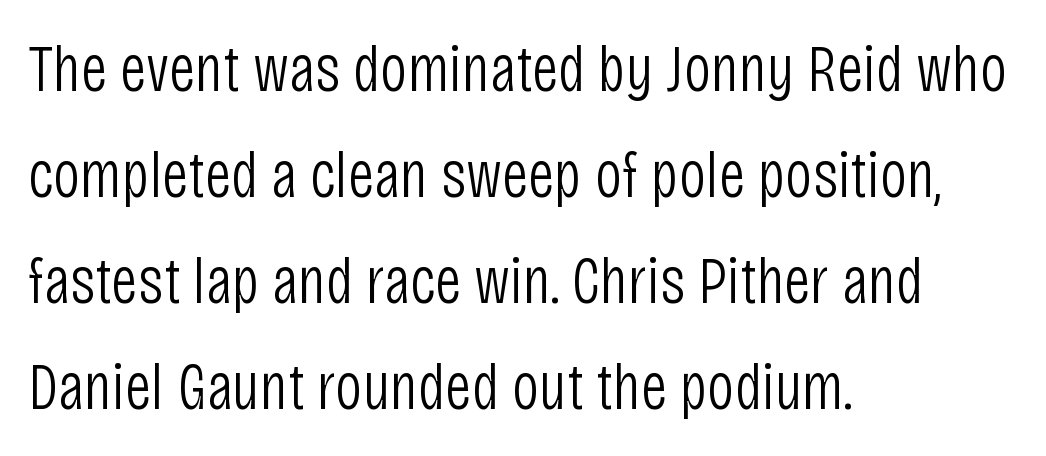
One glance says typical: line gaps are just what's usual. A clean baseline with only descenders dipping below it. The font family rendered here belongs to the sans-serif group. Each letter keeps its own natural width here, so spacing adapts to shape.
